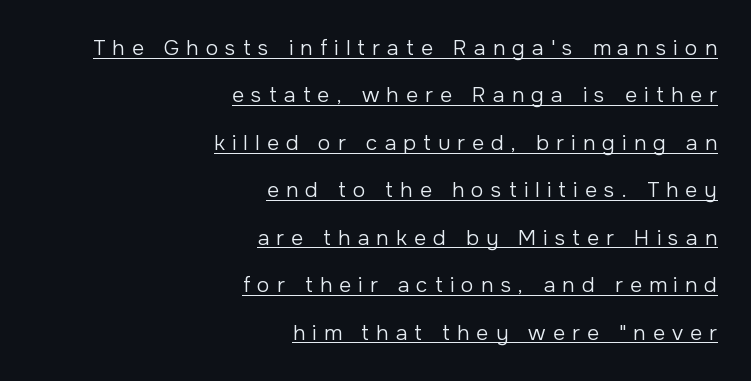
The image shows 21 px text type, upright; set right-aligned, loose line spacing (2.26x), unusually wide letter spacing (+0.34 em), underlined.
